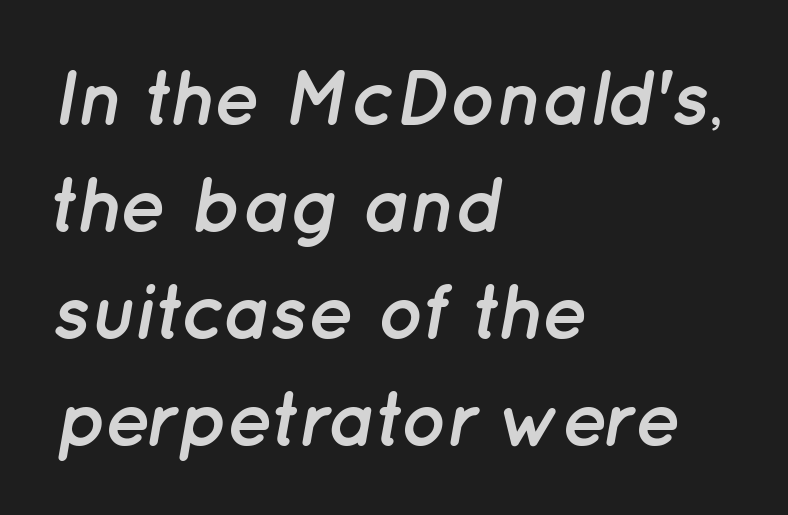
Q: Is the text bold? A: Yes.
Q: Is the text italic (slanted)? A: Yes, it leans right by about 12 degrees.
Q: Is the text underlined? A: No.
Q: How is the paragraph aligned? A: Left-aligned.
Q: Is the spacing between letters normal or unusually wide? A: Normal.
Q: Is the spacing between lines tight, normal or loose? A: Normal.
Q: Width (condensed, normal, or wide)? A: Normal.
Q: Stroke contrast? A: Low.
Q: x-height? A: Medium.
Q: Monospaced? A: No.
